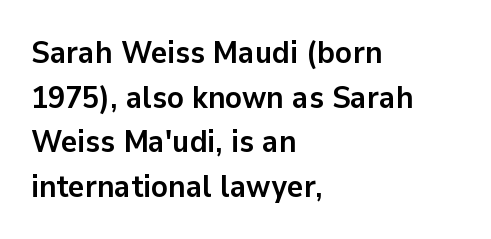
{"serif": "no", "italic": "no", "bold": "yes", "weight": "semibold", "width": "normal", "stroke_contrast": "low", "x_height": "medium", "monospaced": "no", "underline": "no", "align": "left", "line_spacing": "normal", "line_spacing_ratio": 1.44, "letter_spacing": "normal", "letter_spacing_em": 0.0, "glyph_px": 31}
